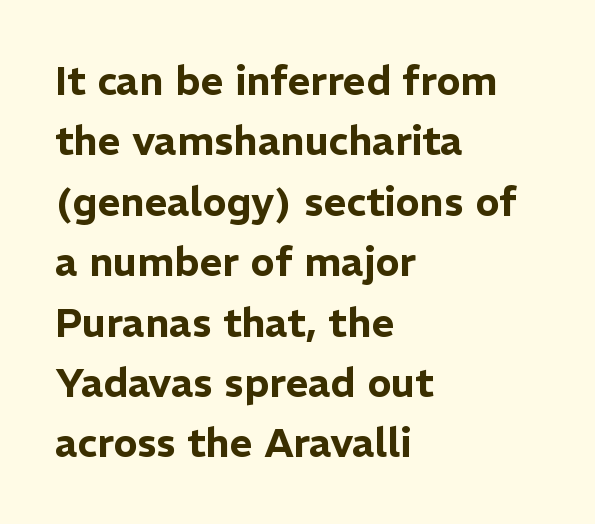
Q: Is the text italic (slanted)? A: No, it is upright.
Q: Is the typeface a serif or a sans-serif typeface? A: Sans-serif.
Q: Is the text underlined? A: No.
Q: How is the paragraph aligned? A: Left-aligned.
Q: Is the spacing between letters normal or unusually wide? A: Normal.
Q: Is the spacing between lines tight, normal or loose? A: Normal.
Q: Width (condensed, normal, or wide)? A: Normal.
Q: Stroke contrast? A: Low.
Q: x-height? A: Medium.
Q: Monospaced? A: No.
